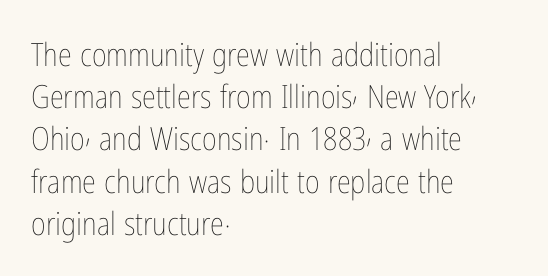
Descenders hang freely into open space. Nothing unusual about the tracking: characters are spaced as the font intends. Character widths vary here, with narrow letters taking less room than wide ones. The paragraph has a hard left edge and a soft right edge. The passage shown stacks its lines at a standard gap. Every stem runs plumb, perpendicular to the baseline.
